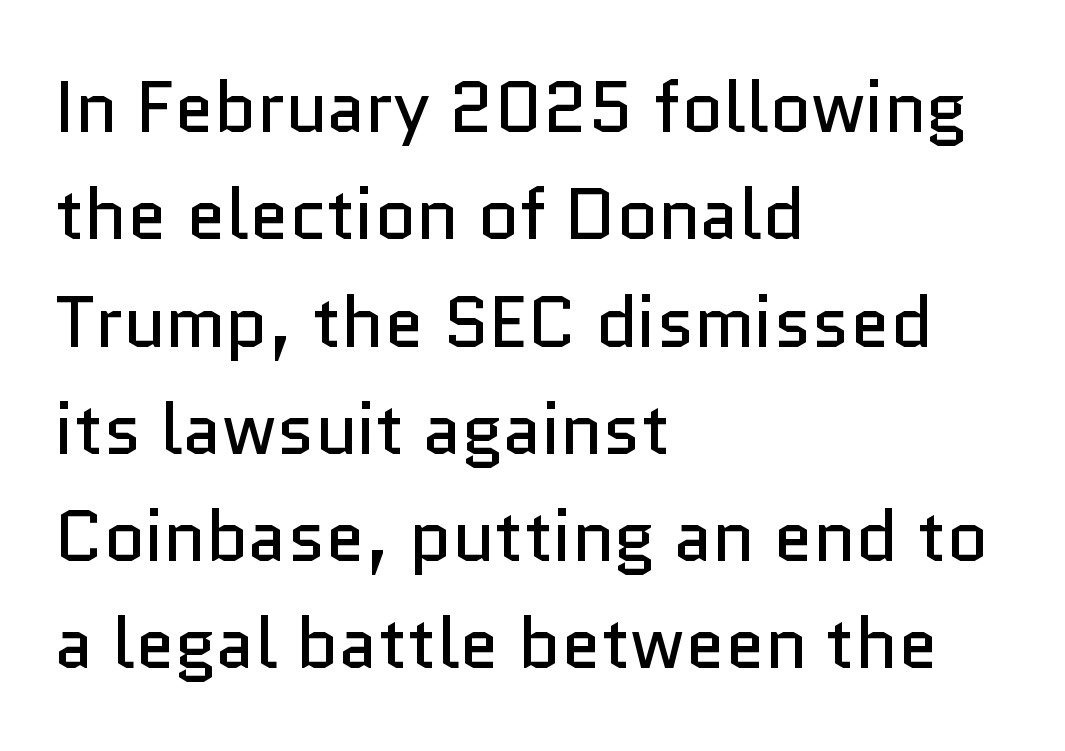
The image shows 72 px regular-weight sans-serif type, upright; set left-aligned, normal line spacing (1.49x), normal letter spacing, not underlined; low stroke contrast and a medium x-height.
